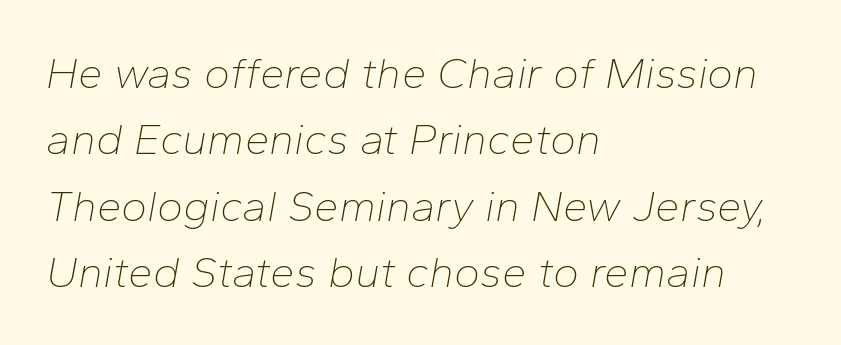
{"italic": "yes", "lean": "right", "slant_degrees": 10, "bold": "no", "weight": "thin", "width": "normal", "stroke_contrast": "low", "x_height": "medium", "monospaced": "no", "underline": "no", "align": "left", "line_spacing": "normal", "line_spacing_ratio": 1.51, "letter_spacing": "normal", "letter_spacing_em": 0.0, "glyph_px": 44}
